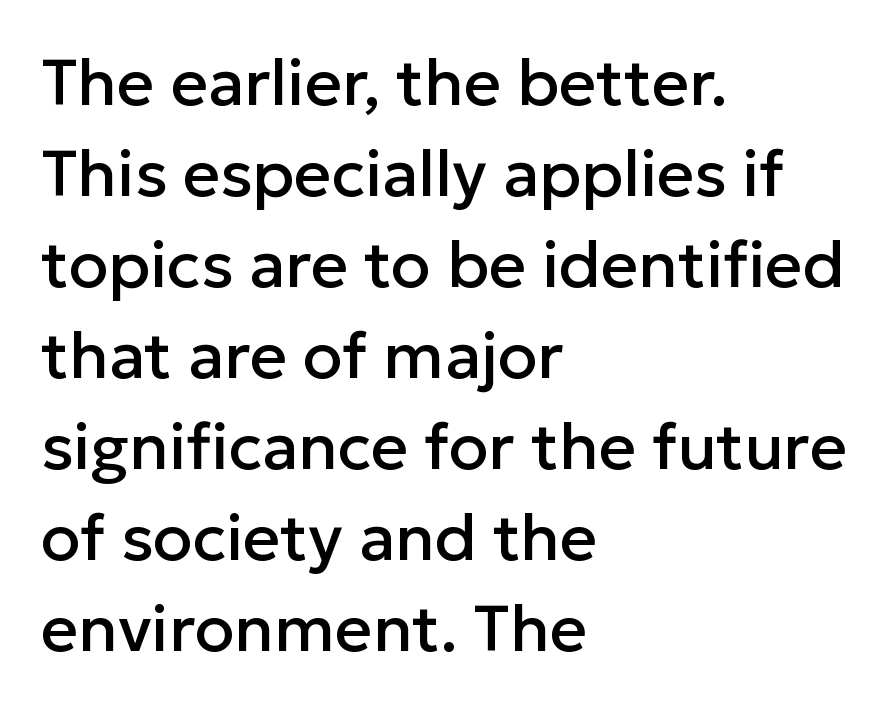
Spacing verdict: proportional, widths tailored to each character. You can tell it's not italic because the verticals are truly vertical. The passage is arranged the way most books set body copy — flush left. The characters display no serif detailing; their extremities are plain. A typesetter would call this zero additional tracking. Only glyphs here, with clear space below each row.
